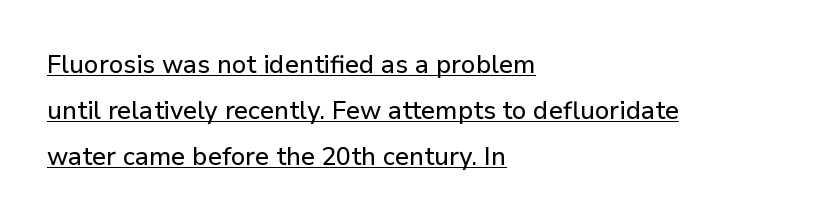
The image shows 25 px text type, upright; set left-aligned, line spacing 1.85x, normal letter spacing, underlined.
